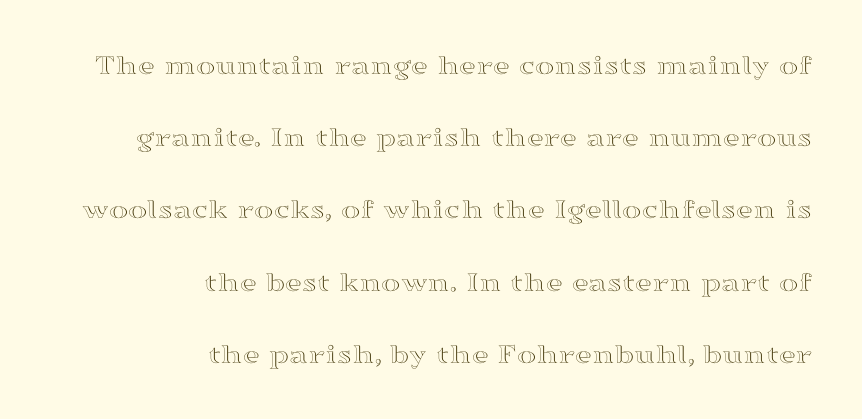
Posture: upright roman. Casual observation: everything's shoved over to the right. The rendering uses natural spacing where letterforms have individual widths. Anything drawn beneath the words? Only blank space.
